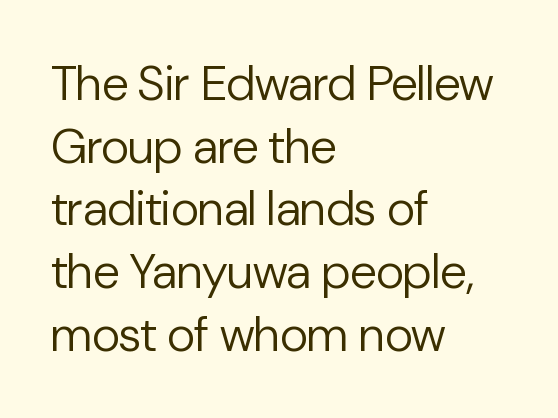
{"serif": "no", "italic": "no", "bold": "no", "weight": "regular", "width": "normal", "stroke_contrast": "low", "x_height": "medium", "monospaced": "no", "underline": "no", "align": "left", "line_spacing": "normal", "line_spacing_ratio": 1.28, "letter_spacing": "normal", "letter_spacing_em": 0.0, "glyph_px": 49}
